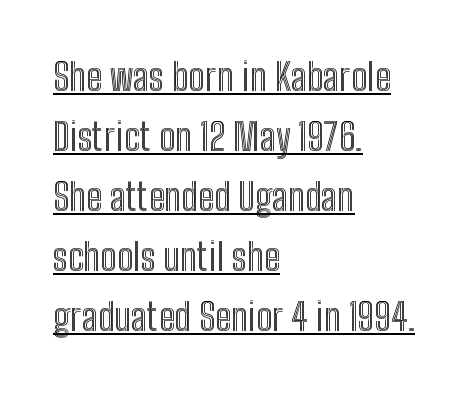
{"italic": "no", "width": "condensed", "x_height": "medium", "monospaced": "no", "underline": "yes", "align": "left", "line_spacing": "normal", "line_spacing_ratio": 1.58, "letter_spacing": "normal", "letter_spacing_em": 0.0, "glyph_px": 38}
